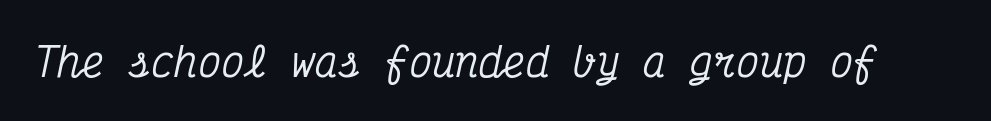
Q: Is the text italic (slanted)? A: Yes, it leans right by about 12 degrees.
Q: Is the typeface a serif or a sans-serif typeface? A: Serif.
Q: Is the text underlined? A: No.
Q: Is the spacing between letters normal or unusually wide? A: Normal.
Q: Width (condensed, normal, or wide)? A: Condensed.
Q: Stroke contrast? A: Medium.
Q: x-height? A: Medium.
Q: Monospaced? A: Yes.
